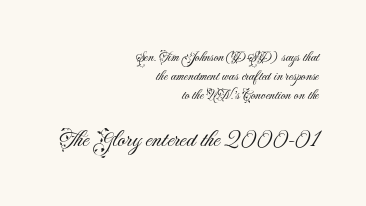
Q: Is the text bold? A: No.
Q: Is the text italic (slanted)? A: Yes.
Q: Is the text underlined? A: No.
Q: How is the paragraph aligned? A: Right-aligned.
Q: Is the spacing between letters normal or unusually wide? A: Normal.
Q: Is the spacing between lines tight, normal or loose? A: Normal.
Q: Which block of text is set in a larger size, the first (top) or the second (bottom)? A: The second (bottom) one.
